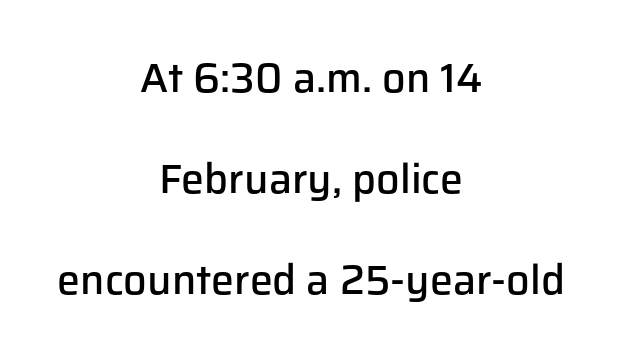
Q: Is the text bold? A: Semi-bold.
Q: Is the text italic (slanted)? A: No, it is upright.
Q: Is the typeface a serif or a sans-serif typeface? A: Sans-serif.
Q: Is the text underlined? A: No.
Q: How is the paragraph aligned? A: Centered.
Q: Is the spacing between letters normal or unusually wide? A: Normal.
Q: Is the spacing between lines tight, normal or loose? A: Loose.
Q: Width (condensed, normal, or wide)? A: Normal.
Q: Stroke contrast? A: Low.
Q: x-height? A: Medium.
Q: Monospaced? A: No.
